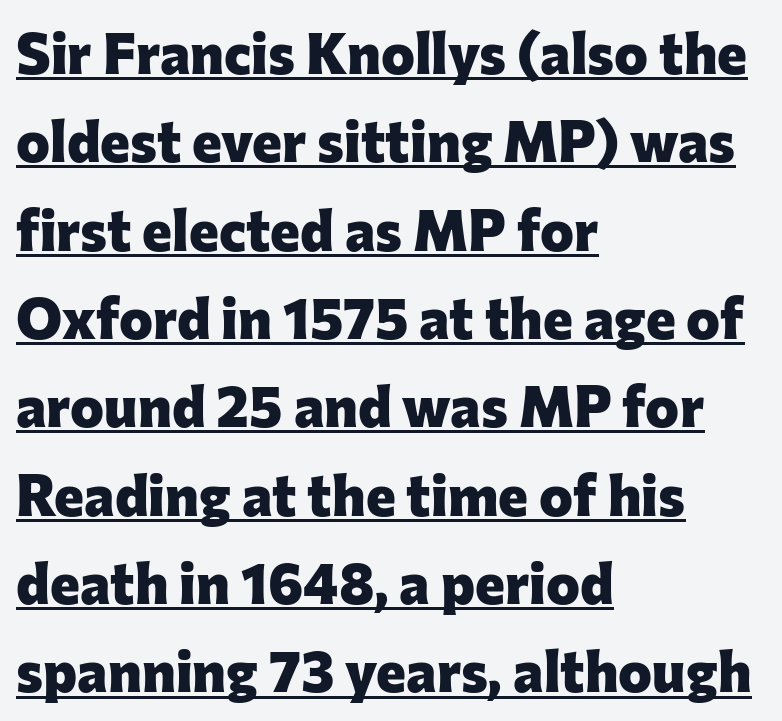
{"serif": "no", "italic": "no", "bold": "yes", "weight": "heavy", "width": "normal", "stroke_contrast": "low", "x_height": "medium", "monospaced": "no", "underline": "yes", "align": "left", "line_spacing": "normal", "line_spacing_ratio": 1.55, "letter_spacing": "normal", "letter_spacing_em": 0.0, "glyph_px": 57}
